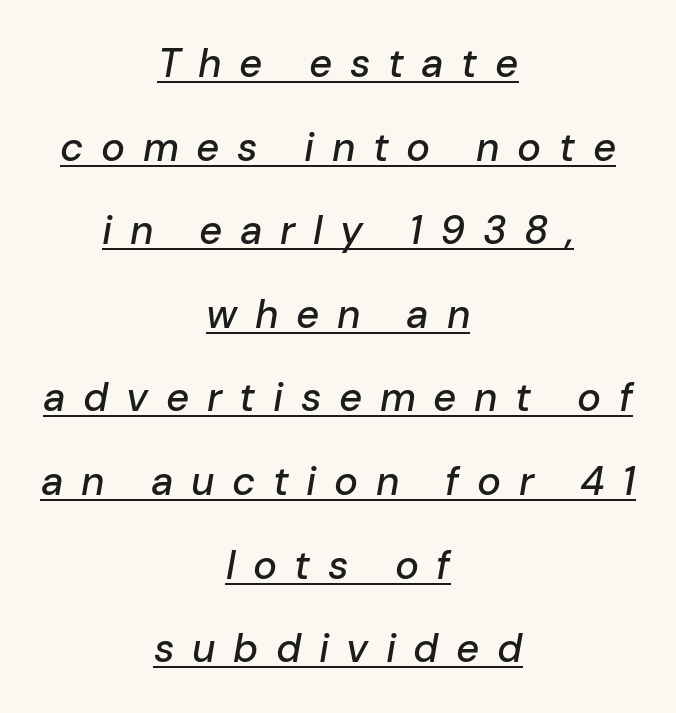
Does a line run under the words? Yes, clearly. Compared with ordinary roman type, these characters are visibly tilted. This sample has the flowing, uneven cadence of proportional lettering. The rendering positions every line midway between the sides. The block of text is sparse from top to bottom, with ample space between rows.
